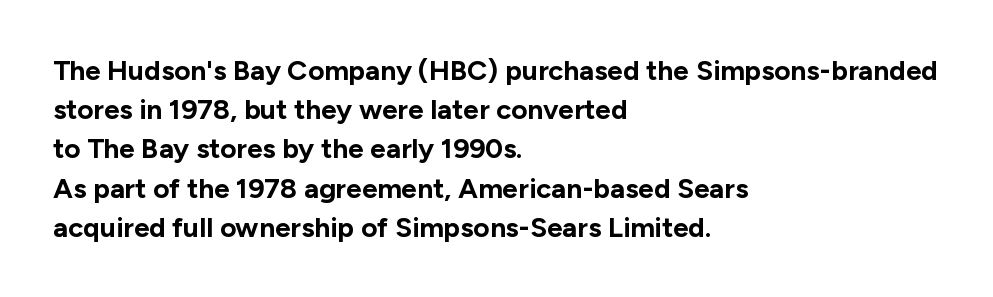
Q: Is the text bold? A: Yes.
Q: Is the text italic (slanted)? A: No, it is upright.
Q: Is the typeface a serif or a sans-serif typeface? A: Sans-serif.
Q: Is the text underlined? A: No.
Q: How is the paragraph aligned? A: Left-aligned.
Q: Is the spacing between letters normal or unusually wide? A: Normal.
Q: Is the spacing between lines tight, normal or loose? A: Normal.
Q: Width (condensed, normal, or wide)? A: Normal.
Q: Stroke contrast? A: Low.
Q: x-height? A: Medium.
Q: Monospaced? A: No.
